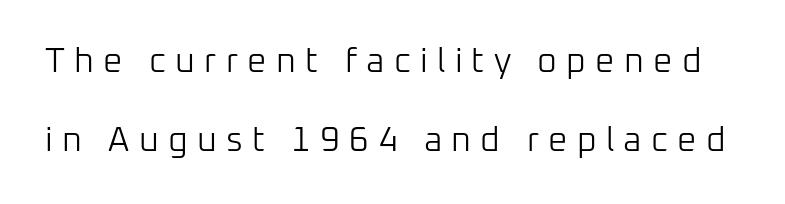
Notice how the stems are strictly vertical — no italics here. Looks like regular typesetting: each glyph gets only the width it needs. Letters rest on an invisible, unmarked baseline. Classification — sans serif. Letter spacing: wide.
